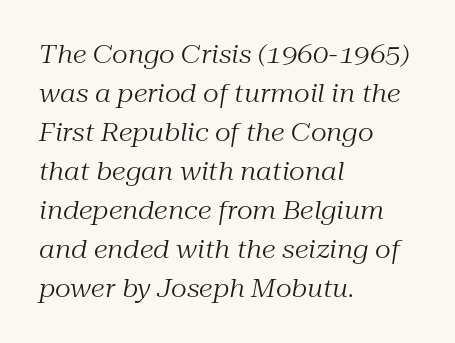
Q: Is the text bold? A: No.
Q: Is the text italic (slanted)? A: Yes, it leans right by about 10 degrees.
Q: Is the text underlined? A: No.
Q: How is the paragraph aligned? A: Left-aligned.
Q: Is the spacing between letters normal or unusually wide? A: Normal.
Q: Is the spacing between lines tight, normal or loose? A: Normal.
